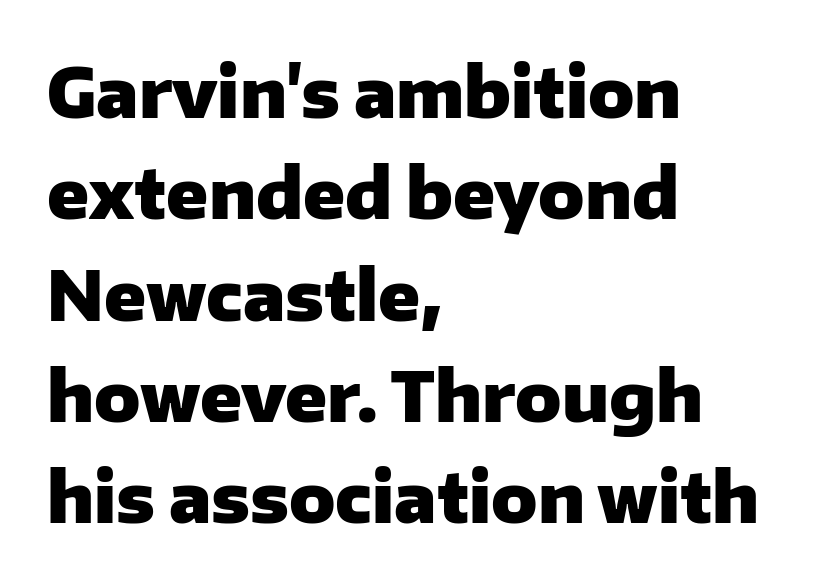
The image shows 68 px heavy sans-serif type, upright; set left-aligned, normal line spacing (1.49x), normal letter spacing, not underlined; low stroke contrast and a medium x-height.
